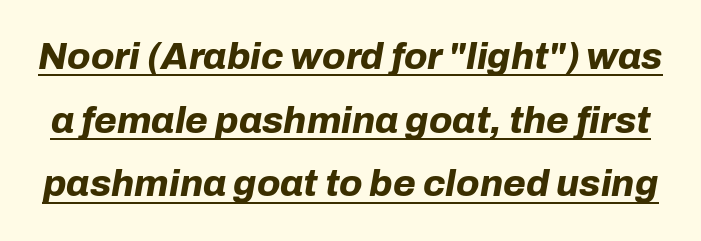
The image shows 37 px bold type, italic (leaning right); set line spacing 1.72x, normal letter spacing, underlined; low stroke contrast and a medium x-height.
